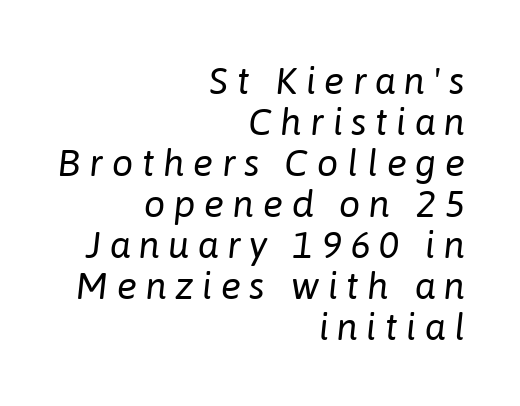
Q: Is the text bold? A: No.
Q: Is the text italic (slanted)? A: Yes, it leans right by about 6 degrees.
Q: Is the text underlined? A: No.
Q: How is the paragraph aligned? A: Right-aligned.
Q: Is the spacing between letters normal or unusually wide? A: Unusually wide.
Q: Is the spacing between lines tight, normal or loose? A: Tight.
Q: Width (condensed, normal, or wide)? A: Normal.
Q: Stroke contrast? A: Low.
Q: x-height? A: Medium.
Q: Monospaced? A: No.
